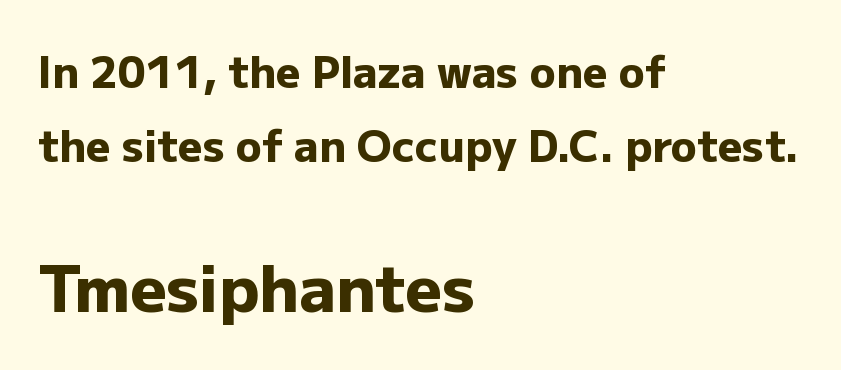
Q: Is the text bold? A: Yes.
Q: Is the text italic (slanted)? A: No, it is upright.
Q: Is the typeface a serif or a sans-serif typeface? A: Sans-serif.
Q: Is the text underlined? A: No.
Q: How is the paragraph aligned? A: Left-aligned.
Q: Is the spacing between letters normal or unusually wide? A: Normal.
Q: Which block of text is set in a larger size, the first (top) or the second (bottom)? A: The second (bottom) one.
Q: Width (condensed, normal, or wide)? A: Normal.
Q: Stroke contrast? A: Low.
Q: x-height? A: Medium.
Q: Monospaced? A: No.
